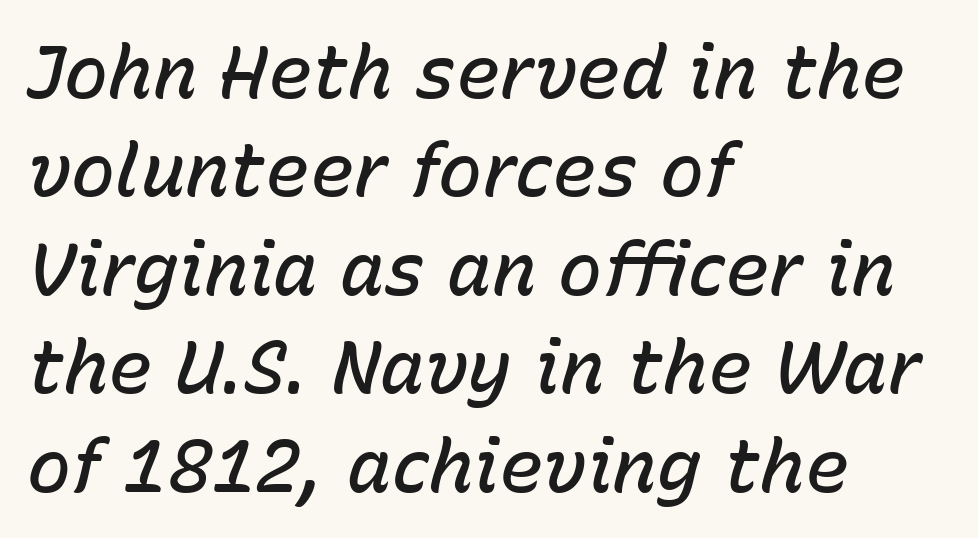
Leading: standard. There is no visible air inserted between adjacent glyphs. Alignment: flush left. The strip under each line holds only bare page.
